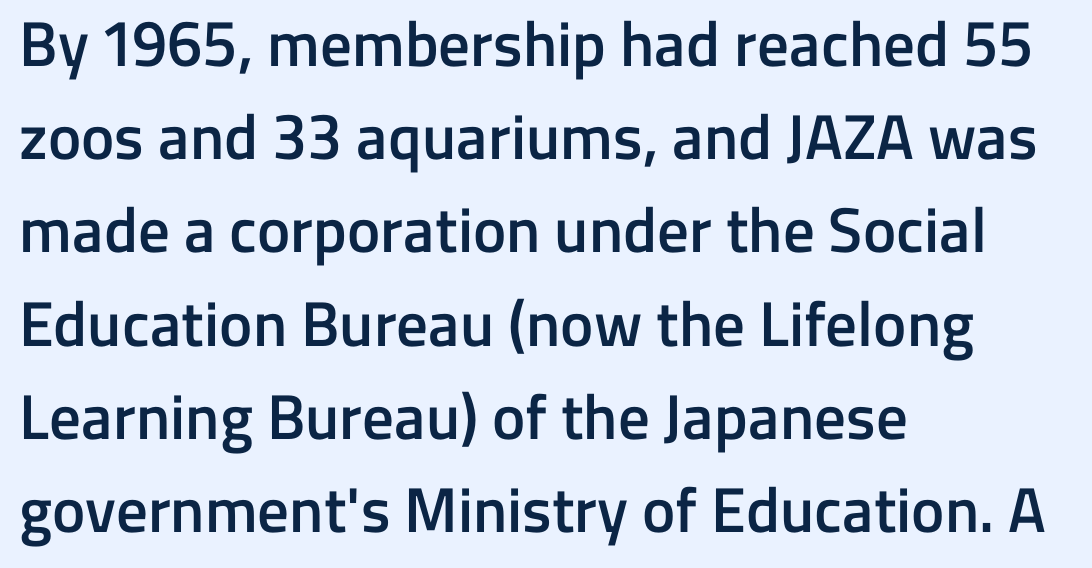
{"serif": "no", "italic": "no", "bold": "semi", "weight": "semibold", "width": "normal", "stroke_contrast": "low", "x_height": "medium", "monospaced": "no", "underline": "no", "align": "left", "line_spacing": "normal", "line_spacing_ratio": 1.48, "letter_spacing": "normal", "letter_spacing_em": 0.0, "glyph_px": 63}
